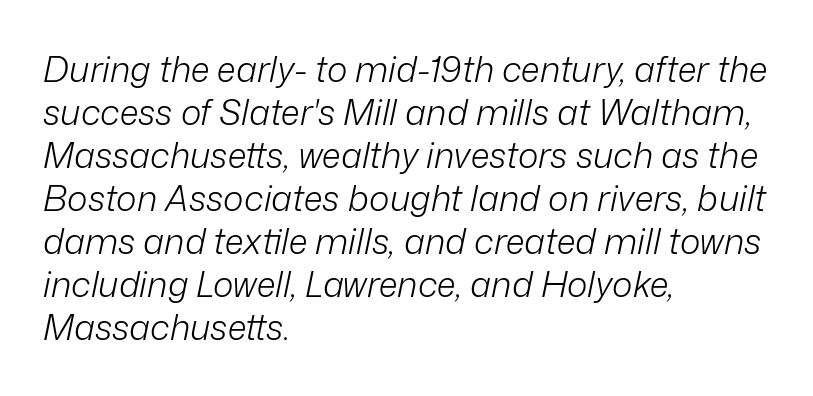
{"italic": "yes", "lean": "right", "slant_degrees": 12, "bold": "no", "weight": "light", "width": "normal", "stroke_contrast": "low", "x_height": "medium", "monospaced": "no", "underline": "no", "align": "left", "line_spacing_ratio": 1.23, "letter_spacing": "normal", "letter_spacing_em": 0.0, "glyph_px": 35}
